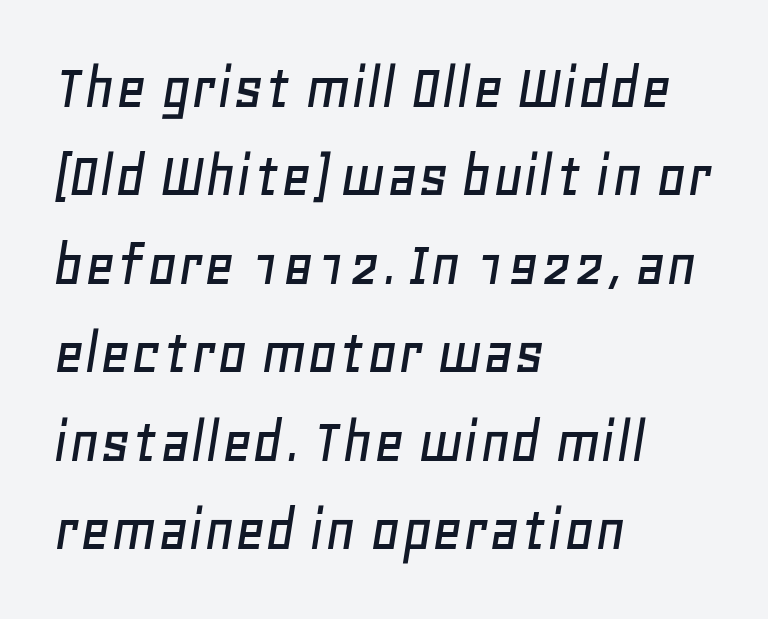
Q: Is the text italic (slanted)? A: Yes, it leans right by about 11 degrees.
Q: Is the text underlined? A: No.
Q: How is the paragraph aligned? A: Left-aligned.
Q: Is the spacing between letters normal or unusually wide? A: Normal.
Q: Is the spacing between lines tight, normal or loose? A: Normal.
Q: Width (condensed, normal, or wide)? A: Normal.
Q: Stroke contrast? A: Low.
Q: x-height? A: Large.
Q: Monospaced? A: No.
